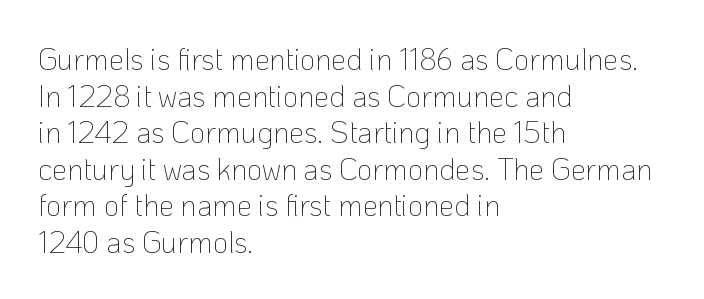
The image shows 30 px thin sans-serif type, upright; set left-aligned, line spacing 1.22x, normal letter spacing, not underlined; low stroke contrast and a medium x-height.
